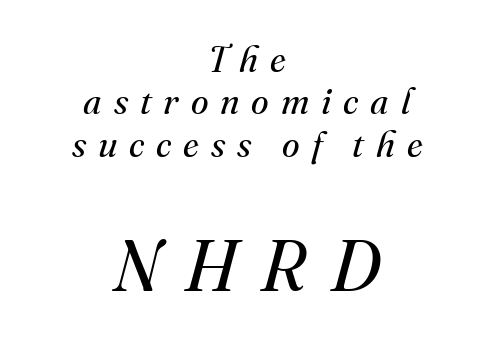
{"serif": "yes", "italic": "yes", "lean": "right", "slant_degrees": 16, "bold": "no", "weight": "regular", "width": "normal", "stroke_contrast": "medium", "x_height": "small", "monospaced": "no", "underline": "no", "align": "center", "line_spacing_ratio": 1.18, "letter_spacing": "wide", "letter_spacing_em": 0.33, "larger_block": "second", "size_ratio": 1.97, "glyph_px": 71}
